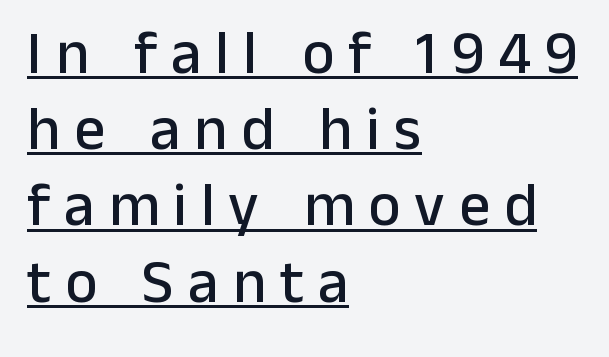
This sample keeps an unexceptional amount of space between lines. A roman cut, with each character standing at attention. Glance below the letters and you will spot a drawn line. The tracking reads as deliberately expanded to a designer's eye. You could not count columns in this text — the font is proportionally spaced.
